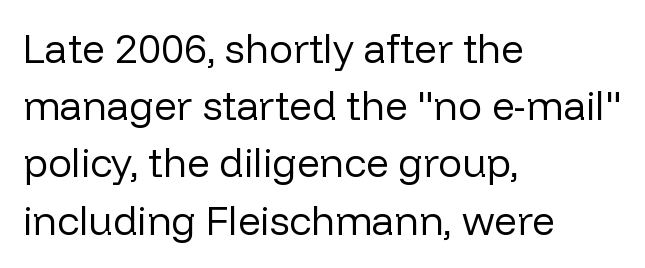
Q: Is the text bold? A: No.
Q: Is the text italic (slanted)? A: No, it is upright.
Q: Is the typeface a serif or a sans-serif typeface? A: Sans-serif.
Q: Is the text underlined? A: No.
Q: How is the paragraph aligned? A: Left-aligned.
Q: Is the spacing between letters normal or unusually wide? A: Normal.
Q: Is the spacing between lines tight, normal or loose? A: Normal.
Q: Width (condensed, normal, or wide)? A: Normal.
Q: Stroke contrast? A: Low.
Q: x-height? A: Medium.
Q: Monospaced? A: No.
